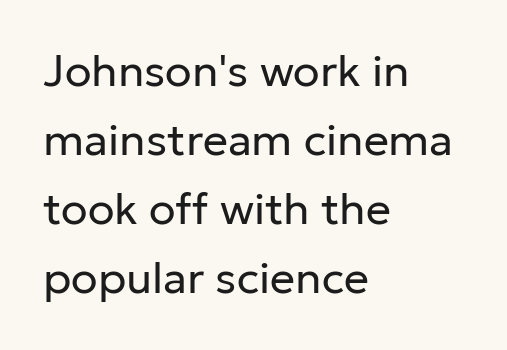
Q: Is the text bold? A: No.
Q: Is the text italic (slanted)? A: No, it is upright.
Q: Is the typeface a serif or a sans-serif typeface? A: Sans-serif.
Q: Is the text underlined? A: No.
Q: How is the paragraph aligned? A: Left-aligned.
Q: Is the spacing between letters normal or unusually wide? A: Normal.
Q: Is the spacing between lines tight, normal or loose? A: Normal.
Q: Width (condensed, normal, or wide)? A: Normal.
Q: Stroke contrast? A: Low.
Q: x-height? A: Medium.
Q: Monospaced? A: No.
